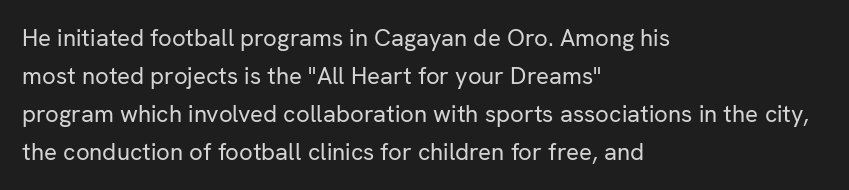
{"italic": "no", "bold": "no", "underline": "no", "align": "left", "line_spacing": "normal", "line_spacing_ratio": 1.58, "letter_spacing": "normal", "letter_spacing_em": 0.0, "glyph_px": 24}
